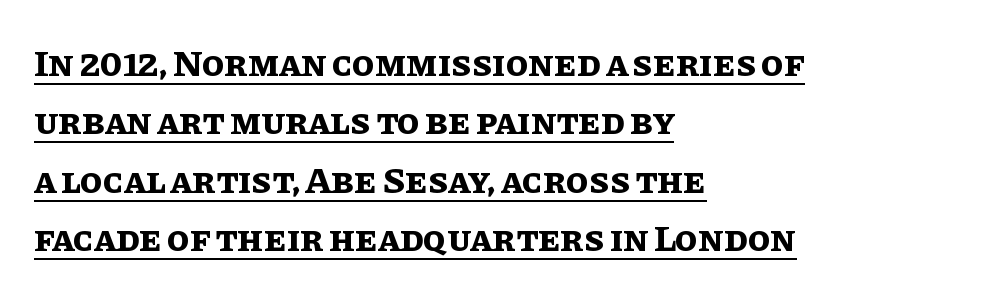
The image shows 37 px bold type, upright; set left-aligned, normal line spacing (1.58x), normal letter spacing, underlined; low stroke contrast and a large x-height.
